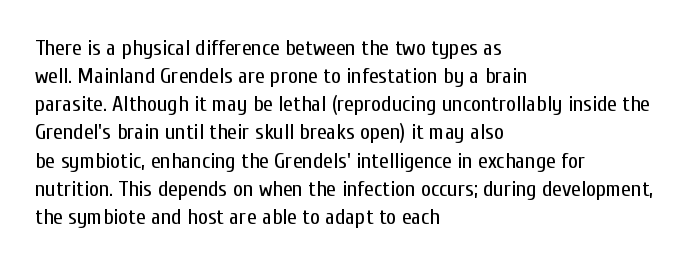
{"italic": "no", "bold": "no", "underline": "no", "align": "left", "line_spacing": "normal", "line_spacing_ratio": 1.28, "letter_spacing": "normal", "letter_spacing_em": 0.0, "glyph_px": 22}
